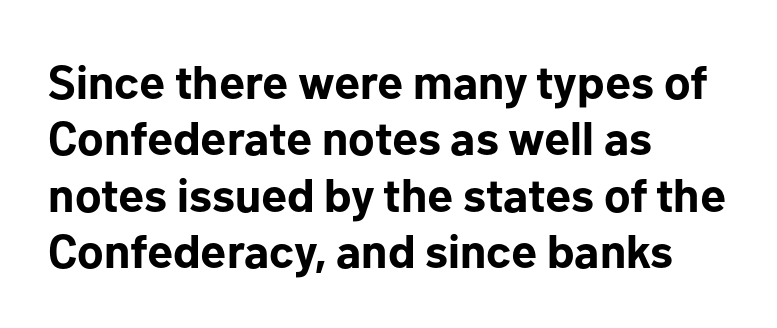
Q: Is the text bold? A: Yes.
Q: Is the text italic (slanted)? A: No, it is upright.
Q: Is the typeface a serif or a sans-serif typeface? A: Sans-serif.
Q: Is the text underlined? A: No.
Q: How is the paragraph aligned? A: Left-aligned.
Q: Is the spacing between letters normal or unusually wide? A: Normal.
Q: Width (condensed, normal, or wide)? A: Normal.
Q: Stroke contrast? A: Low.
Q: x-height? A: Medium.
Q: Monospaced? A: No.
